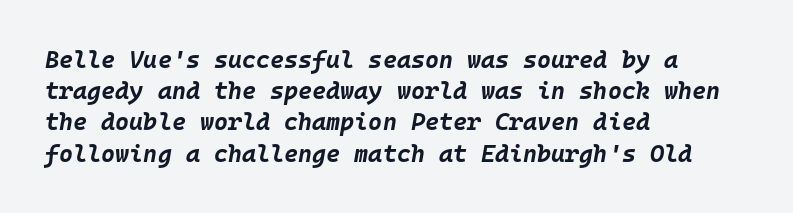
No extra tracking has been applied to these lines. You can tell it's italic because the verticals aren't actually vertical. The characters look thick and weighty, a clear bold. Students, observe: this is what conventionally led text looks like.
